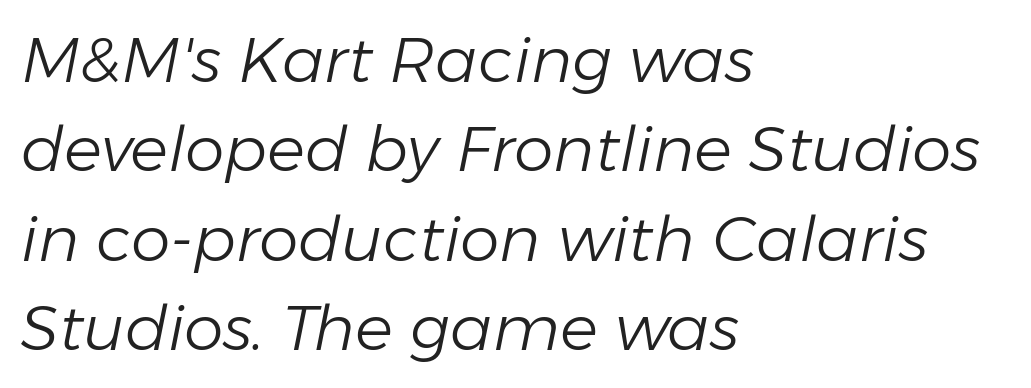
Q: Is the text bold? A: No.
Q: Is the text italic (slanted)? A: Yes, it leans right by about 11 degrees.
Q: Is the text underlined? A: No.
Q: How is the paragraph aligned? A: Left-aligned.
Q: Is the spacing between letters normal or unusually wide? A: Normal.
Q: Is the spacing between lines tight, normal or loose? A: Normal.
Q: Width (condensed, normal, or wide)? A: Normal.
Q: Stroke contrast? A: Low.
Q: x-height? A: Medium.
Q: Monospaced? A: No.
